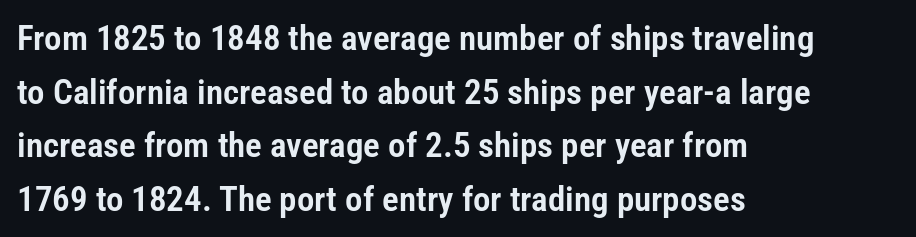
Between one letter and the next there's only the usual sliver of space. A typesetter would call this proportional, since set widths differ per character. Teacher's note: observe the even left margin — that is flush-left alignment. A normal amount of white space separates one row of letters from the next. Each row of text sits above clean, open space.
